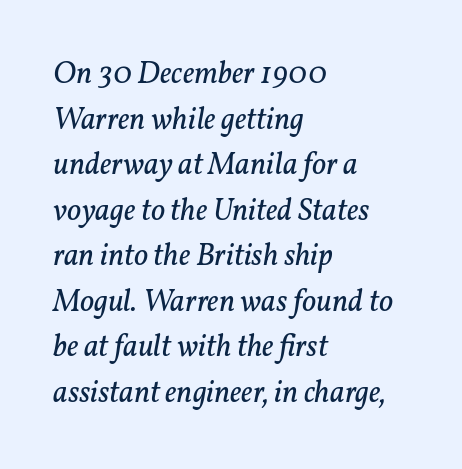
{"serif": "yes", "italic": "yes", "lean": "right", "slant_degrees": 11, "bold": "no", "weight": "regular", "width": "normal", "stroke_contrast": "low", "x_height": "medium", "monospaced": "no", "underline": "no", "align": "left", "line_spacing": "normal", "line_spacing_ratio": 1.47, "letter_spacing": "normal", "letter_spacing_em": 0.0, "glyph_px": 31}
